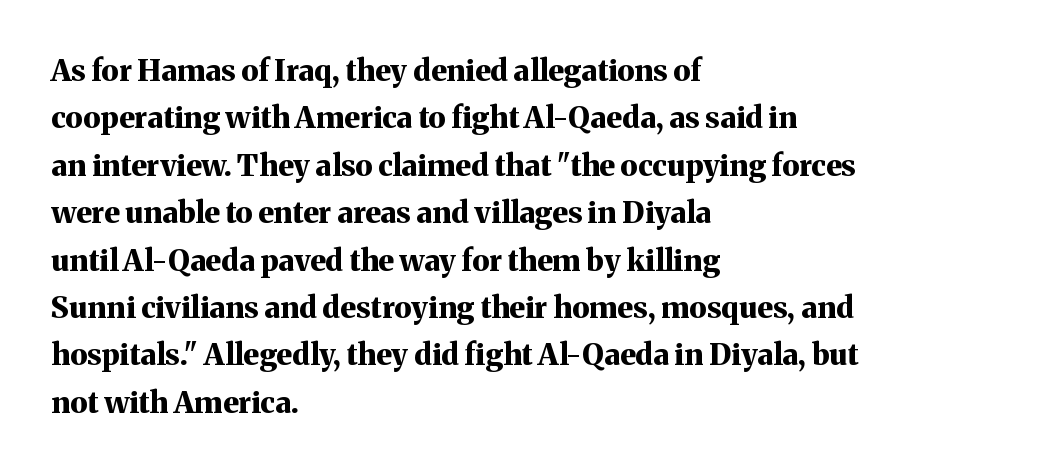
In terms of letterspacing, this is plain default setting. Is this a fixed-width face? No — the glyphs have proportional, varying widths. Every stem runs plumb, perpendicular to the baseline. Summary of weight: heavy, a full bold. Anything drawn beneath the words? Only blank space.
